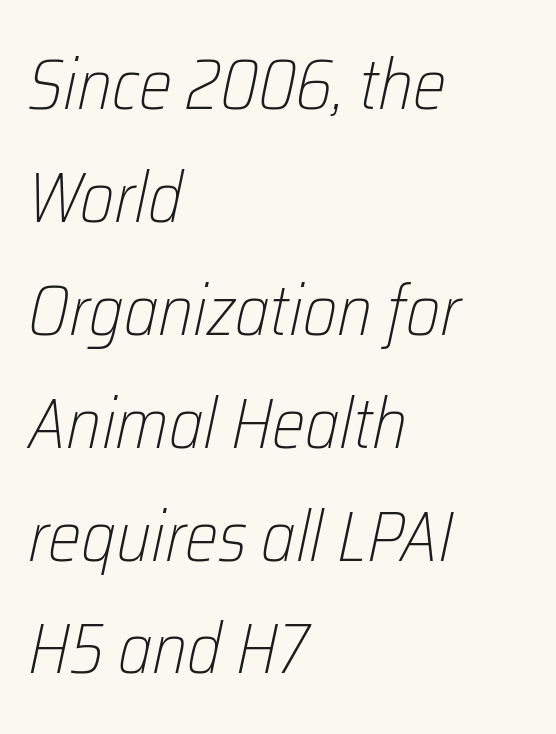
The image shows 71 px light, condensed type, italic (leaning right); set left-aligned, normal line spacing (1.59x), normal letter spacing, not underlined; low stroke contrast and a medium x-height.
